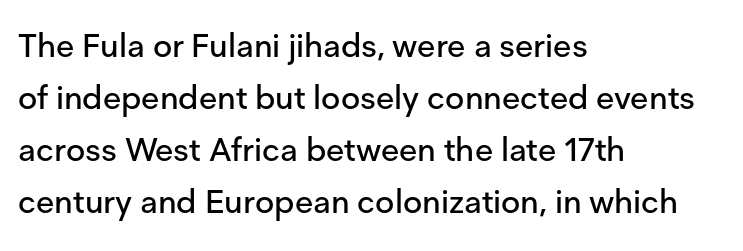
{"serif": "no", "italic": "no", "width": "normal", "stroke_contrast": "low", "x_height": "medium", "monospaced": "no", "underline": "no", "align": "left", "line_spacing": "normal", "line_spacing_ratio": 1.58, "letter_spacing": "normal", "letter_spacing_em": 0.0, "glyph_px": 33}
